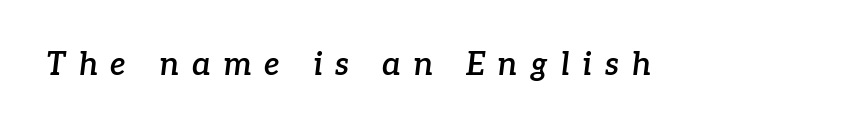
The image shows 32 px semibold serif type, italic (leaning right); set unusually wide letter spacing (+0.39 em), not underlined; low stroke contrast and a medium x-height.
